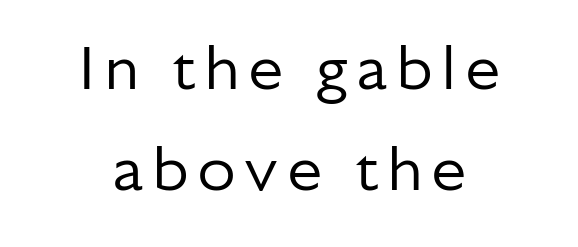
{"serif": "no", "italic": "no", "bold": "no", "weight": "regular", "width": "normal", "stroke_contrast": "low", "x_height": "medium", "monospaced": "no", "underline": "no", "line_spacing": "normal", "line_spacing_ratio": 1.6, "glyph_px": 63}
